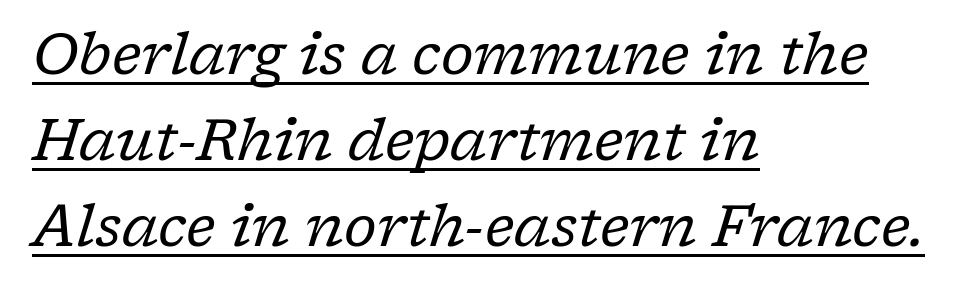
The image shows 57 px regular-weight serif type, italic (leaning right); set left-aligned, normal line spacing (1.51x), normal letter spacing, underlined; low stroke contrast and a medium x-height.
